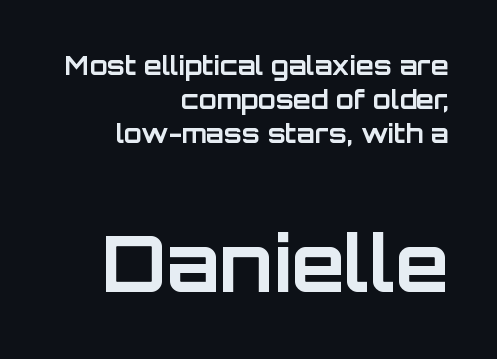
Q: Is the text bold? A: Yes.
Q: Is the text italic (slanted)? A: No, it is upright.
Q: Is the typeface a serif or a sans-serif typeface? A: Sans-serif.
Q: Is the text underlined? A: No.
Q: How is the paragraph aligned? A: Right-aligned.
Q: Is the spacing between letters normal or unusually wide? A: Normal.
Q: Is the spacing between lines tight, normal or loose? A: Normal.
Q: Which block of text is set in a larger size, the first (top) or the second (bottom)? A: The second (bottom) one.
Q: Width (condensed, normal, or wide)? A: Normal.
Q: Stroke contrast? A: Low.
Q: x-height? A: Large.
Q: Monospaced? A: No.
